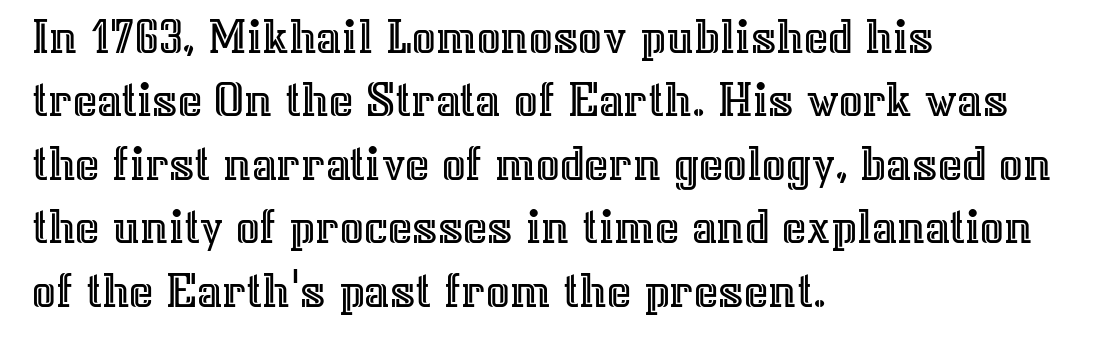
The image shows 52 px text type, upright; set left-aligned, line spacing 1.22x, normal letter spacing, not underlined; a medium x-height.
